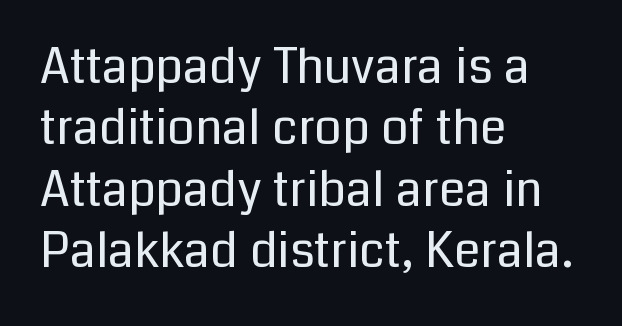
Q: Is the text bold? A: No.
Q: Is the text italic (slanted)? A: No, it is upright.
Q: Is the typeface a serif or a sans-serif typeface? A: Sans-serif.
Q: Is the text underlined? A: No.
Q: How is the paragraph aligned? A: Left-aligned.
Q: Is the spacing between letters normal or unusually wide? A: Normal.
Q: Is the spacing between lines tight, normal or loose? A: Normal.
Q: Width (condensed, normal, or wide)? A: Normal.
Q: Stroke contrast? A: Low.
Q: x-height? A: Medium.
Q: Monospaced? A: No.
